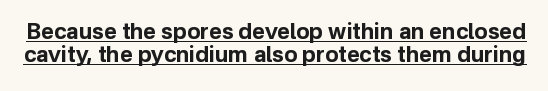
Q: Is the text bold? A: Yes.
Q: Is the text italic (slanted)? A: No, it is upright.
Q: Is the text underlined? A: Yes.
Q: Is the spacing between letters normal or unusually wide? A: Normal.
Q: Is the spacing between lines tight, normal or loose? A: Tight.
